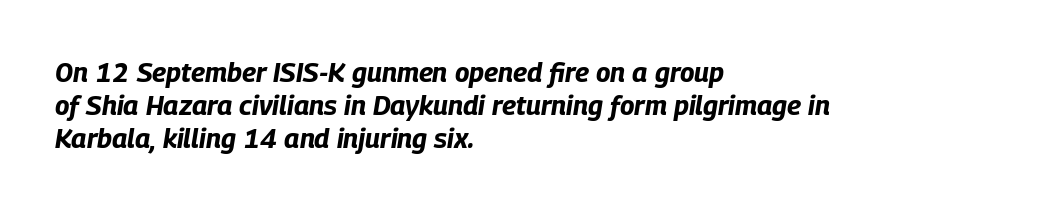
It's the slanting kind of type. Layout note: lines flush left. Only glyphs here, with clear space below each row. The strokes are fattened all the way to bold. The face used here is rendered with its standard letterfit.
